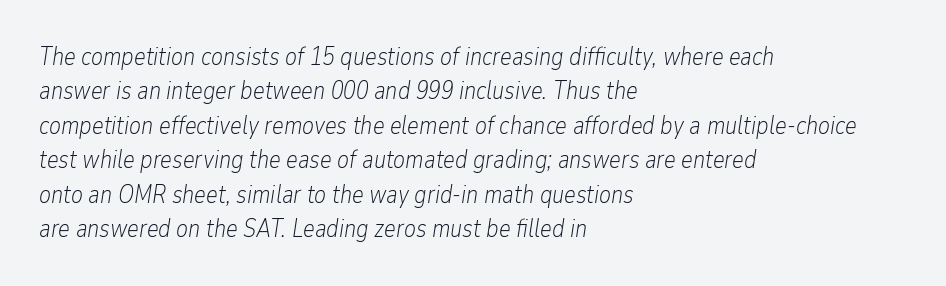
{"italic": "yes", "lean": "right", "slant_degrees": 9, "bold": "no", "underline": "no", "align": "left", "line_spacing": "normal", "line_spacing_ratio": 1.38, "letter_spacing": "normal", "letter_spacing_em": 0.0, "glyph_px": 25}
